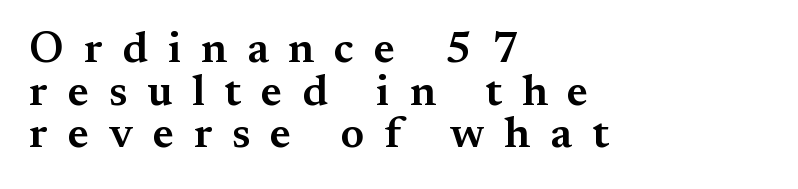
Visually the block forms a straight wall on the left and a jagged coastline on the right. This is the regular roman posture of the typeface. This rendering widens character spacing well past its baseline value. Is there much room between lines? No — they nearly touch. Varying glyph widths throughout — classic text-font behaviour.
